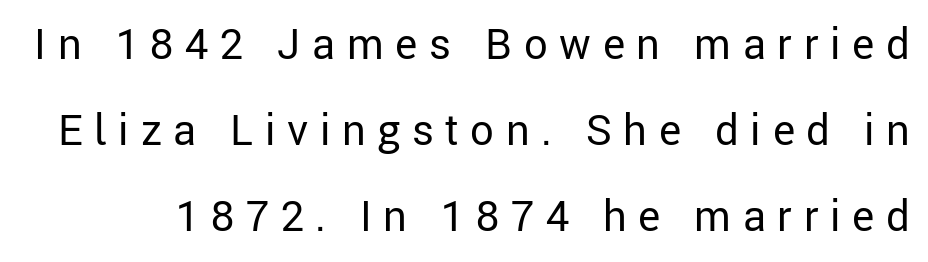
{"serif": "no", "italic": "no", "bold": "no", "weight": "regular", "width": "normal", "stroke_contrast": "low", "x_height": "medium", "monospaced": "no", "underline": "no", "line_spacing": "loose", "line_spacing_ratio": 2.05, "letter_spacing": "wide", "letter_spacing_em": 0.28, "glyph_px": 42}
